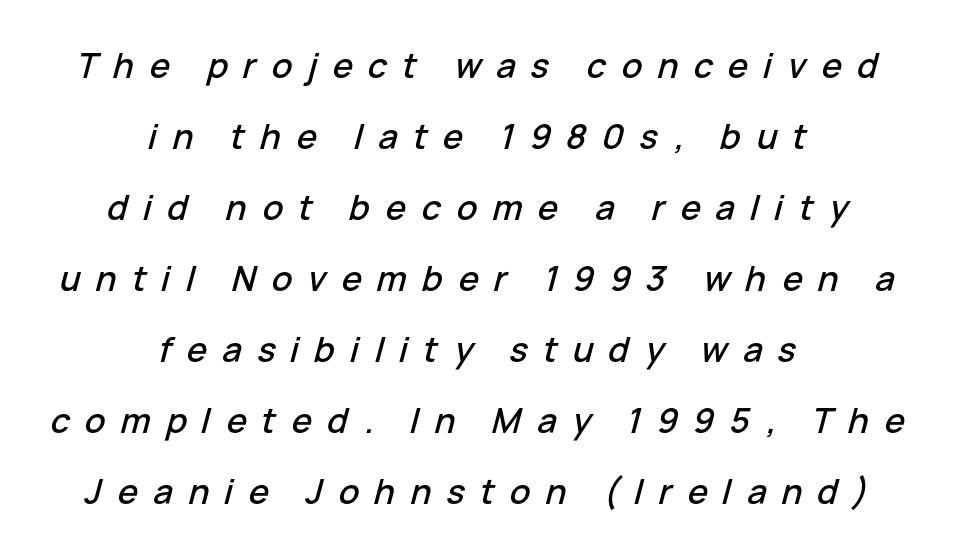
Does the lettering tilt? It does — this is italic. The type is letterspaced generously, with wide tracking. Alignment: centered. Clear beneath every line of the passage.
